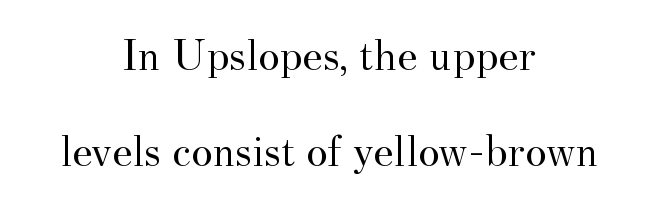
Q: Is the text bold? A: No.
Q: Is the text italic (slanted)? A: No, it is upright.
Q: Is the typeface a serif or a sans-serif typeface? A: Serif.
Q: Is the text underlined? A: No.
Q: How is the paragraph aligned? A: Centered.
Q: Is the spacing between letters normal or unusually wide? A: Normal.
Q: Is the spacing between lines tight, normal or loose? A: Loose.
Q: Width (condensed, normal, or wide)? A: Normal.
Q: Stroke contrast? A: Medium.
Q: x-height? A: Small.
Q: Monospaced? A: No.
